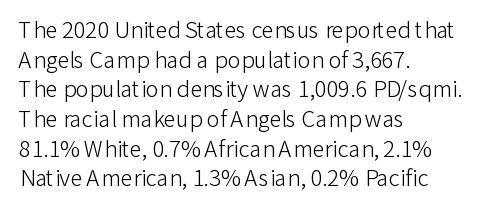
The image shows 22 px text type, upright; set left-aligned, normal line spacing (1.35x), normal letter spacing, not underlined.
